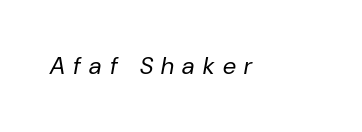
{"italic": "yes", "lean": "right", "slant_degrees": 10, "bold": "no", "underline": "no", "letter_spacing": "wide", "letter_spacing_em": 0.35, "glyph_px": 24}
